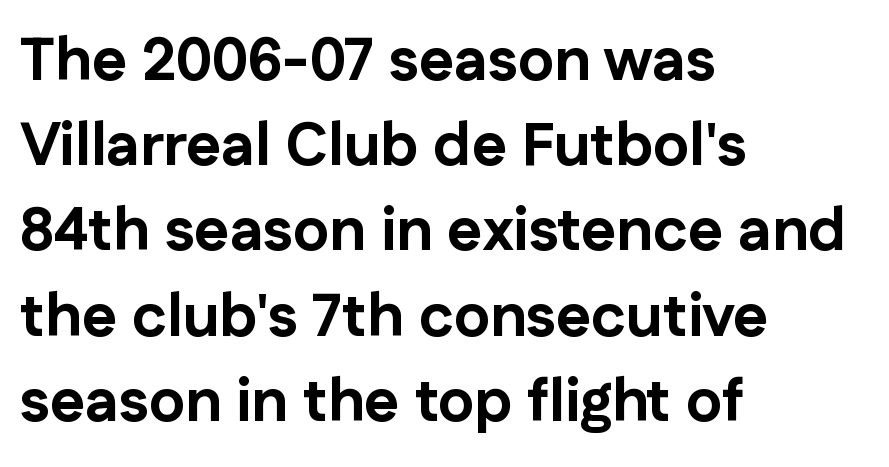
The typeface chosen for these lines omits serifs. This sample uses an upright cut, with every glyph sitting square on the baseline. A classic flush-left, rag-right setting is used for this passage. Every letter is thick-stroked: bold, no question. Underlining? Definitely not there. Is there much room between lines? A standard amount, neither cramped nor airy.
